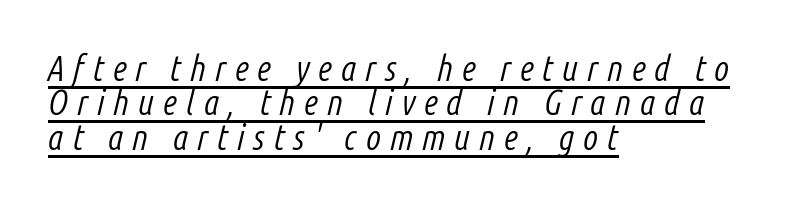
The letters advance in unequal steps, a hallmark of proportional type. Is the type heavy? It reads as light-to-regular instead. A continuous stroke trails under the words, as in a hyperlink. You could only call the tracking loose — the letters float apart. This sample uses an oblique cut, with every glyph tilted off the vertical. These lines stack with their left ends in a neat column.
